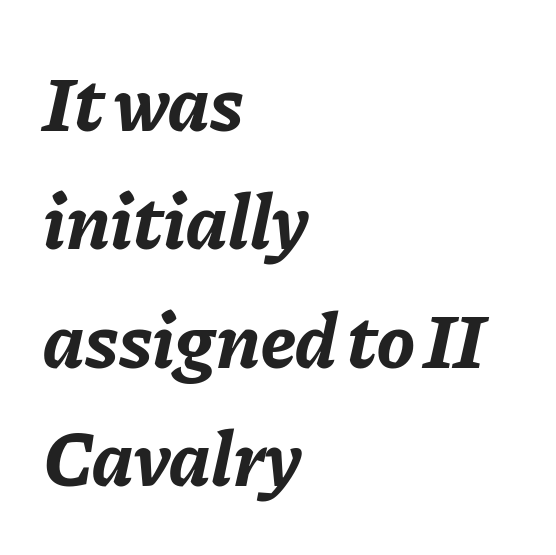
{"italic": "yes", "lean": "right", "slant_degrees": 11, "bold": "yes", "weight": "bold", "width": "normal", "stroke_contrast": "low", "x_height": "medium", "monospaced": "no", "underline": "no", "align": "left", "line_spacing": "normal", "line_spacing_ratio": 1.5, "letter_spacing": "normal", "letter_spacing_em": 0.0, "glyph_px": 79}
